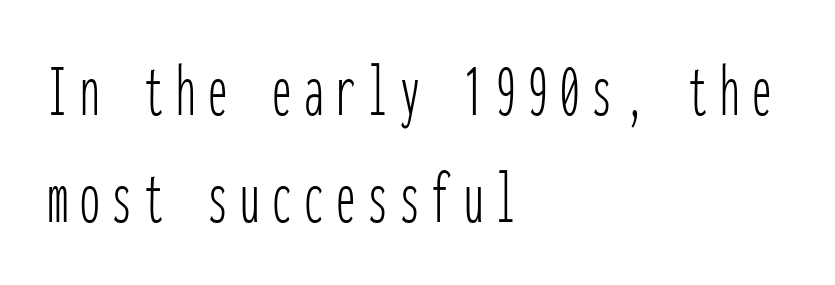
{"serif": "no", "italic": "no", "bold": "no", "weight": "thin", "width": "condensed", "stroke_contrast": "low", "x_height": "medium", "monospaced": "yes", "underline": "no", "align": "left", "line_spacing": "normal", "line_spacing_ratio": 1.37, "glyph_px": 78}
